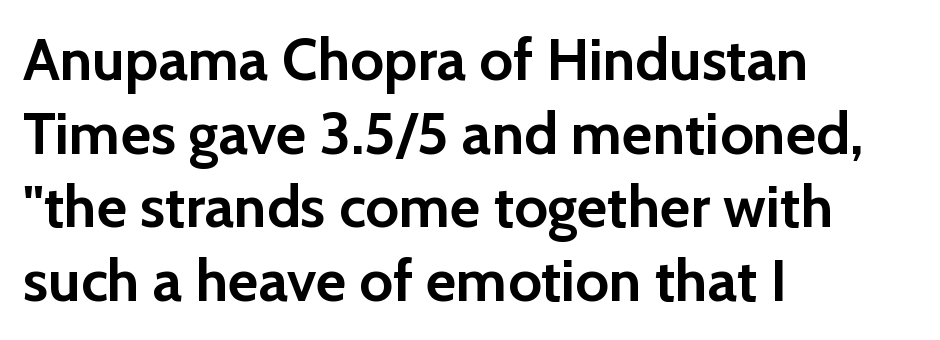
Q: Is the text bold? A: Yes.
Q: Is the text italic (slanted)? A: No, it is upright.
Q: Is the typeface a serif or a sans-serif typeface? A: Sans-serif.
Q: Is the text underlined? A: No.
Q: How is the paragraph aligned? A: Left-aligned.
Q: Is the spacing between letters normal or unusually wide? A: Normal.
Q: Is the spacing between lines tight, normal or loose? A: Normal.
Q: Width (condensed, normal, or wide)? A: Normal.
Q: Stroke contrast? A: Low.
Q: x-height? A: Medium.
Q: Monospaced? A: No.
